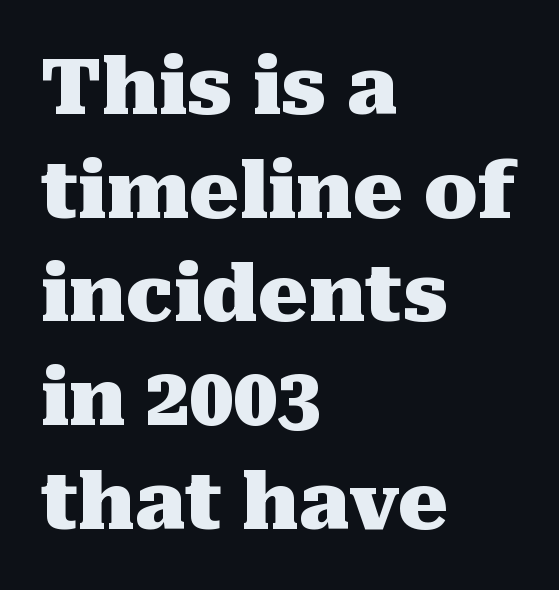
Q: Is the text bold? A: Yes.
Q: Is the text italic (slanted)? A: No, it is upright.
Q: Is the typeface a serif or a sans-serif typeface? A: Serif.
Q: Is the text underlined? A: No.
Q: How is the paragraph aligned? A: Left-aligned.
Q: Is the spacing between letters normal or unusually wide? A: Normal.
Q: Is the spacing between lines tight, normal or loose? A: Normal.
Q: Width (condensed, normal, or wide)? A: Normal.
Q: Stroke contrast? A: Medium.
Q: x-height? A: Medium.
Q: Monospaced? A: No.
